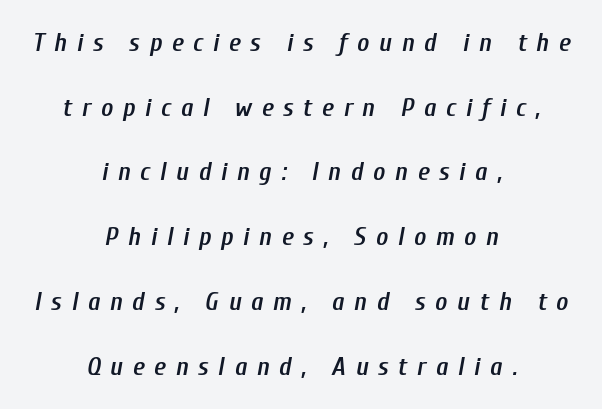
The image shows 26 px text type, italic (leaning right); set centered, loose line spacing (2.49x), unusually wide letter spacing (+0.37 em), not underlined.
